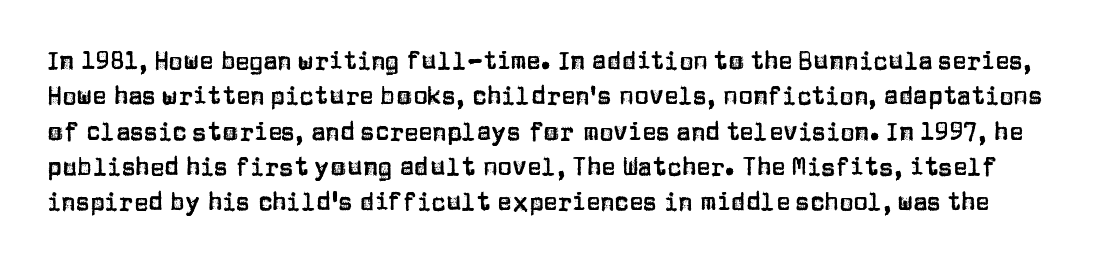
{"italic": "no", "underline": "no", "line_spacing": "normal", "line_spacing_ratio": 1.47, "letter_spacing": "normal", "letter_spacing_em": 0.0, "glyph_px": 24}
